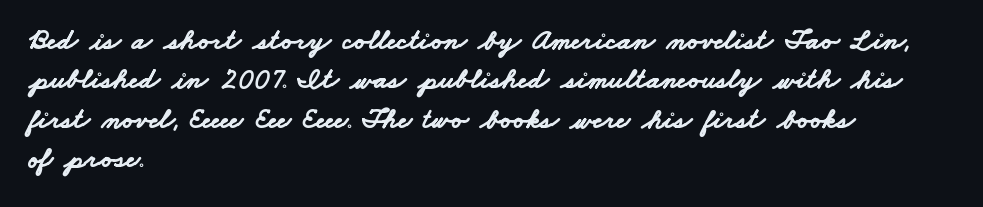
The image shows 29 px bold, wide sans-serif type; set left-aligned, normal line spacing (1.36x), normal letter spacing, not underlined; low stroke contrast and a small x-height.
